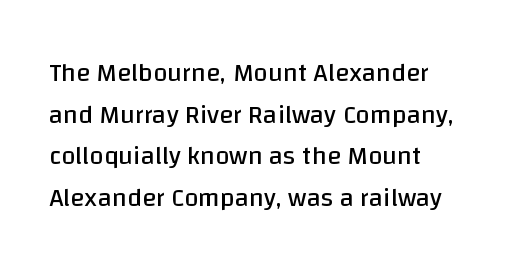
Rule under the text: the space is simply empty. One-word summary of the alignment: left. Stroke thickness stays within the range of a standard reading face or lighter. Rows of type keep a routine distance in the vertical direction. Ascenders rise straight up at ninety degrees. The tracking reads as untouched default to a designer's eye.
